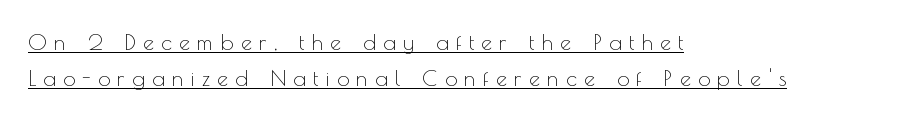
In terms of leading, this rendering sits right in the middle. The cut favours lightness, reaching ordinary text weight at its darkest. If you drew a ruler down the left edge, every line would touch it. Display-style spreading of the glyphs; the letterfit is very open.
